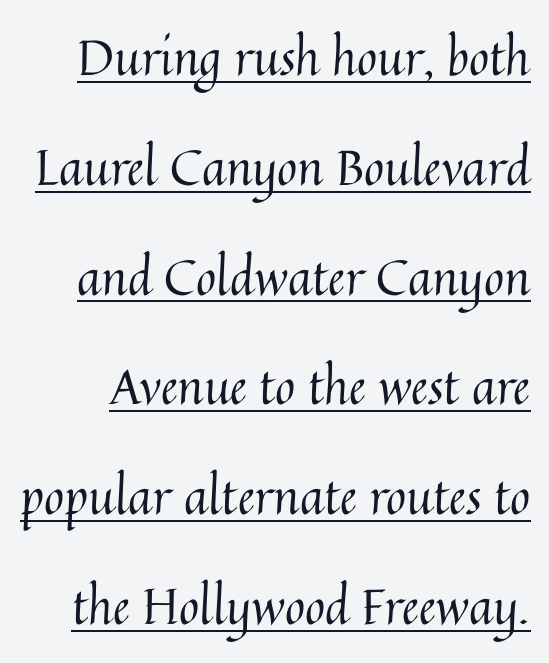
{"bold": "no", "weight": "regular", "width": "normal", "stroke_contrast": "medium", "x_height": "medium", "monospaced": "no", "underline": "yes", "line_spacing": "loose", "line_spacing_ratio": 2.24, "letter_spacing": "normal", "letter_spacing_em": 0.0, "glyph_px": 49}
